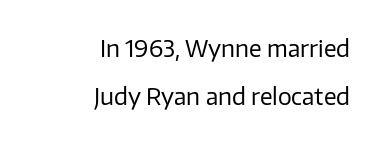
Q: Is the text bold? A: No.
Q: Is the text italic (slanted)? A: No, it is upright.
Q: Is the text underlined? A: No.
Q: How is the paragraph aligned? A: Right-aligned.
Q: Is the spacing between letters normal or unusually wide? A: Normal.
Q: Is the spacing between lines tight, normal or loose? A: Loose.
